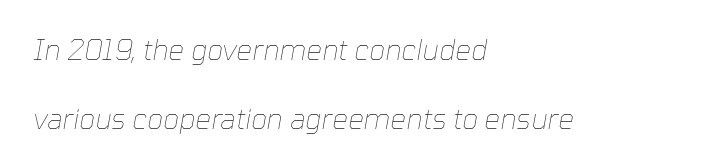
The image shows 28 px thin type, italic (leaning right); set left-aligned, loose line spacing (2.46x), normal letter spacing, not underlined; low stroke contrast and a medium x-height.
